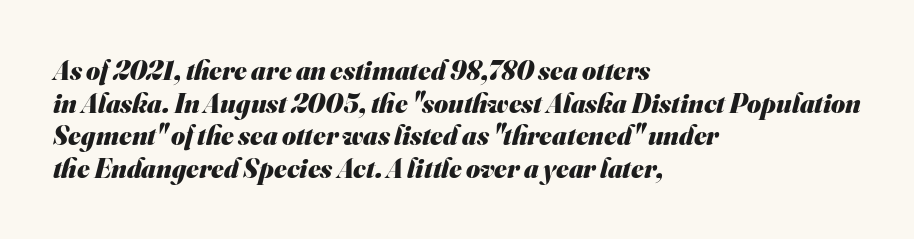
Q: Is the text bold? A: Yes.
Q: Is the text underlined? A: No.
Q: How is the paragraph aligned? A: Left-aligned.
Q: Is the spacing between letters normal or unusually wide? A: Normal.
